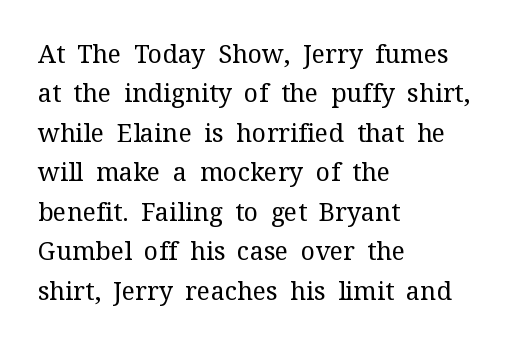
The image shows 25 px text type, upright; set left-aligned, normal line spacing (1.58x), normal letter spacing, not underlined.
